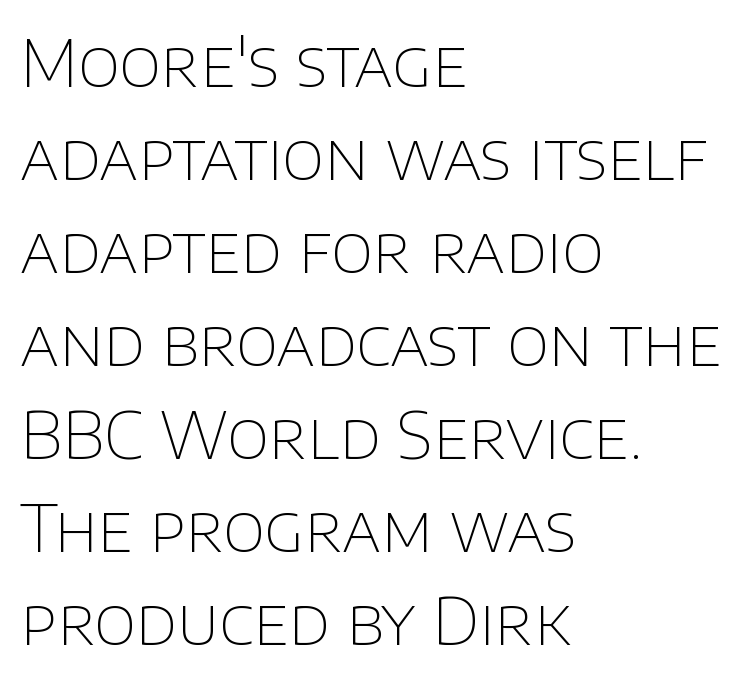
The image shows 65 px thin sans-serif type, upright; set left-aligned, normal line spacing (1.43x), normal letter spacing, not underlined; low stroke contrast and a large x-height.
